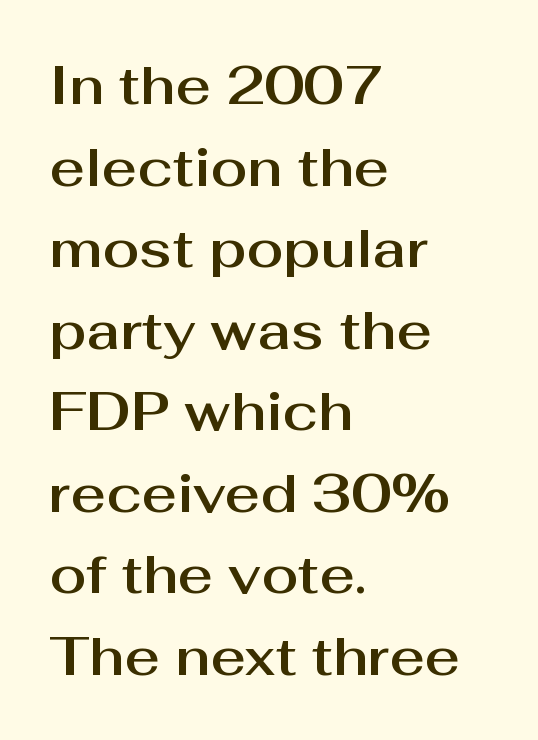
Q: Is the text italic (slanted)? A: No, it is upright.
Q: Is the typeface a serif or a sans-serif typeface? A: Sans-serif.
Q: Is the text underlined? A: No.
Q: How is the paragraph aligned? A: Left-aligned.
Q: Is the spacing between letters normal or unusually wide? A: Normal.
Q: Is the spacing between lines tight, normal or loose? A: Normal.
Q: Width (condensed, normal, or wide)? A: Normal.
Q: Stroke contrast? A: Medium.
Q: x-height? A: Medium.
Q: Monospaced? A: No.
